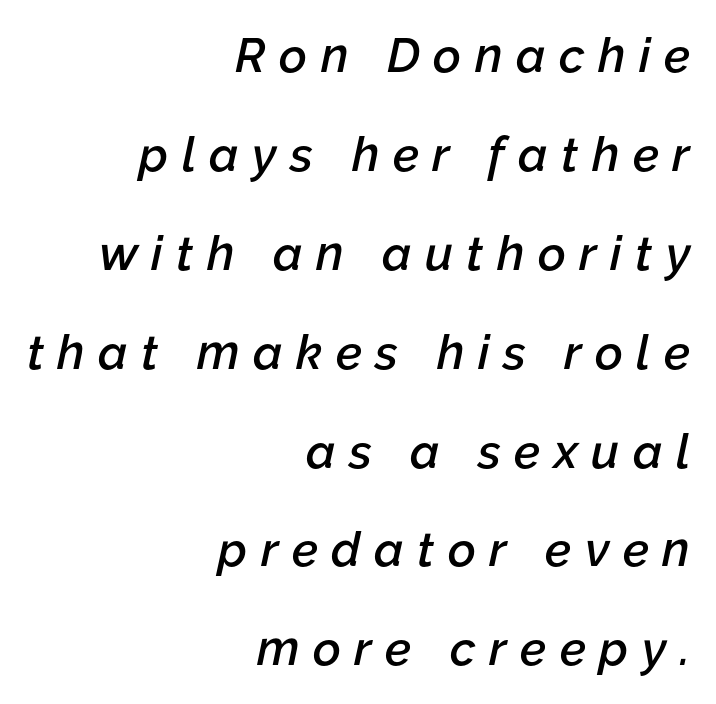
Q: Is the text bold? A: Semi-bold.
Q: Is the text italic (slanted)? A: Yes, it leans right by about 12 degrees.
Q: Is the text underlined? A: No.
Q: How is the paragraph aligned? A: Right-aligned.
Q: Is the spacing between letters normal or unusually wide? A: Unusually wide.
Q: Is the spacing between lines tight, normal or loose? A: Loose.
Q: Width (condensed, normal, or wide)? A: Normal.
Q: Stroke contrast? A: Low.
Q: x-height? A: Medium.
Q: Monospaced? A: No.
